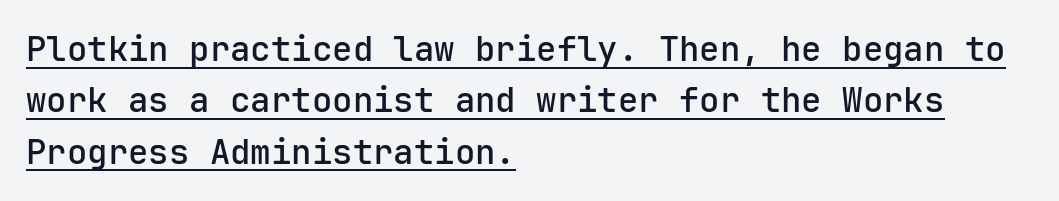
In terms of leading, this rendering sits right in the middle. Observe the ordinary spacing: letters are neighbours, not strangers. Look at the bottom of the vertical strokes: they stop flat, with no serifs. A fair bit of extra ink — the face is semibold, not bold. A student would call this left alignment; a typographer would say flush left, rag right.
